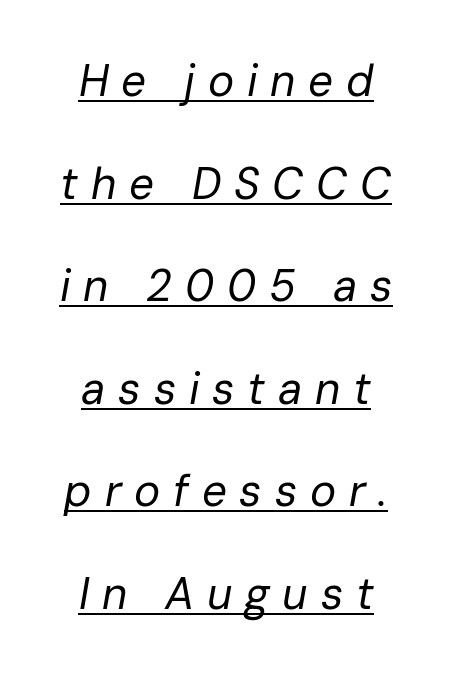
The image shows 44 px regular-weight type, italic (leaning right); set centered, loose line spacing (2.33x), unusually wide letter spacing (+0.29 em), underlined; low stroke contrast and a medium x-height.
